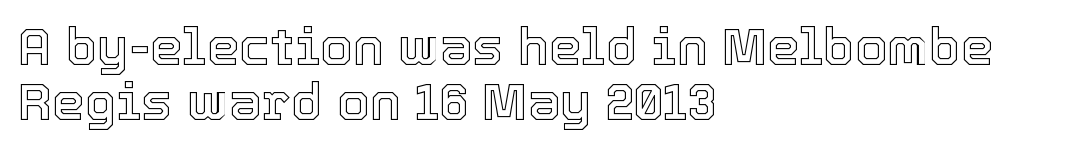
Q: Is the text italic (slanted)? A: No, it is upright.
Q: Is the text underlined? A: No.
Q: How is the paragraph aligned? A: Left-aligned.
Q: Is the spacing between letters normal or unusually wide? A: Normal.
Q: Is the spacing between lines tight, normal or loose? A: Tight.
Q: Width (condensed, normal, or wide)? A: Normal.
Q: x-height? A: Medium.
Q: Monospaced? A: No.
